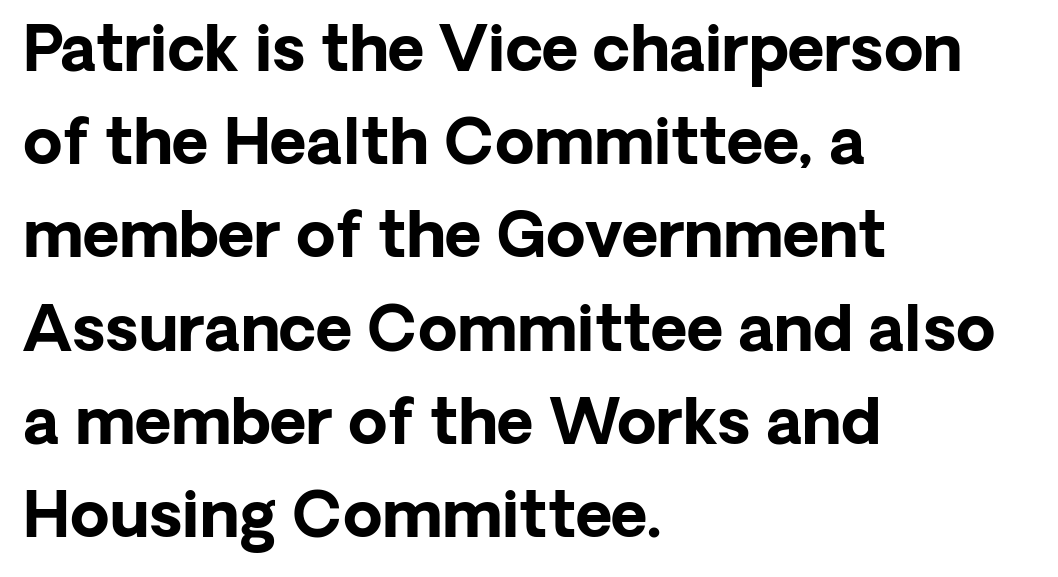
Q: Is the text bold? A: Yes.
Q: Is the text italic (slanted)? A: No, it is upright.
Q: Is the typeface a serif or a sans-serif typeface? A: Sans-serif.
Q: Is the text underlined? A: No.
Q: How is the paragraph aligned? A: Left-aligned.
Q: Is the spacing between letters normal or unusually wide? A: Normal.
Q: Is the spacing between lines tight, normal or loose? A: Normal.
Q: Width (condensed, normal, or wide)? A: Normal.
Q: Stroke contrast? A: Low.
Q: x-height? A: Medium.
Q: Monospaced? A: No.
